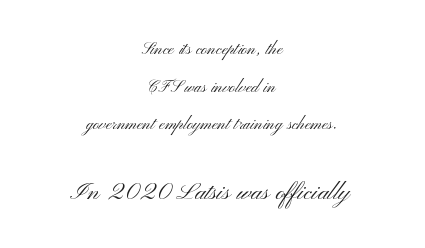
{"serif": "no", "bold": "no", "weight": "light", "width": "wide", "stroke_contrast": "medium", "x_height": "small", "monospaced": "no", "underline": "no", "align": "center", "line_spacing_ratio": 1.79, "letter_spacing": "normal", "letter_spacing_em": 0.0, "larger_block": "second", "size_ratio": 1.48, "glyph_px": 31}
